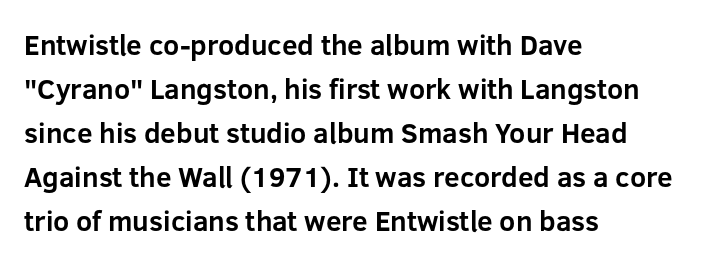
{"serif": "no", "italic": "no", "bold": "yes", "weight": "bold", "width": "normal", "stroke_contrast": "low", "x_height": "medium", "monospaced": "no", "underline": "no", "align": "left", "line_spacing": "normal", "line_spacing_ratio": 1.57, "letter_spacing": "normal", "letter_spacing_em": 0.0, "glyph_px": 28}
